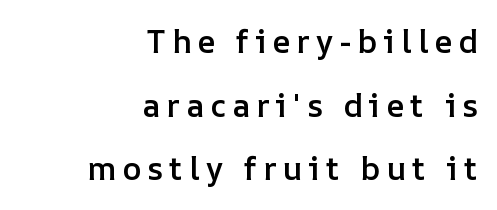
Q: Is the text bold? A: Semi-bold.
Q: Is the text italic (slanted)? A: No, it is upright.
Q: Is the text underlined? A: No.
Q: How is the paragraph aligned? A: Right-aligned.
Q: Is the spacing between lines tight, normal or loose? A: Loose.
Q: Width (condensed, normal, or wide)? A: Normal.
Q: Stroke contrast? A: Low.
Q: x-height? A: Medium.
Q: Monospaced? A: No.
